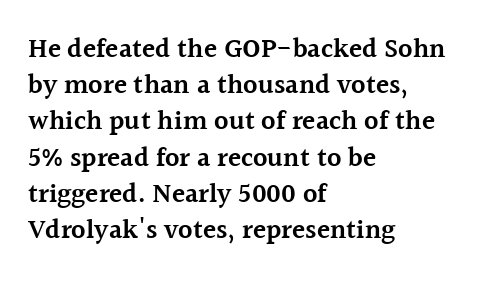
{"italic": "no", "bold": "semi", "underline": "no", "align": "left", "line_spacing": "normal", "line_spacing_ratio": 1.34, "letter_spacing": "normal", "letter_spacing_em": 0.0, "glyph_px": 27}
